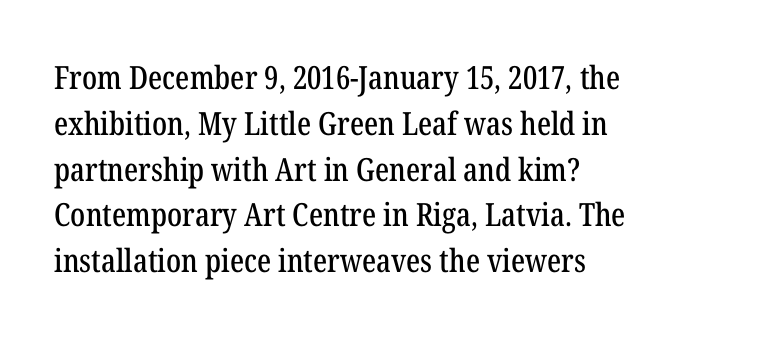
{"serif": "yes", "italic": "no", "width": "condensed", "stroke_contrast": "low", "x_height": "medium", "monospaced": "no", "underline": "no", "align": "left", "line_spacing": "normal", "line_spacing_ratio": 1.43, "letter_spacing": "normal", "letter_spacing_em": 0.0, "glyph_px": 32}
